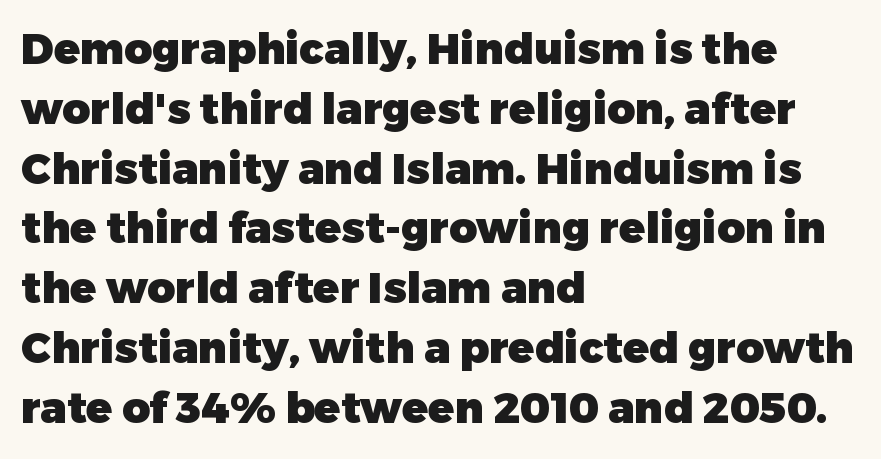
The image shows 43 px heavy sans-serif type, upright; set left-aligned, normal line spacing (1.39x), normal letter spacing, not underlined; low stroke contrast and a medium x-height.
